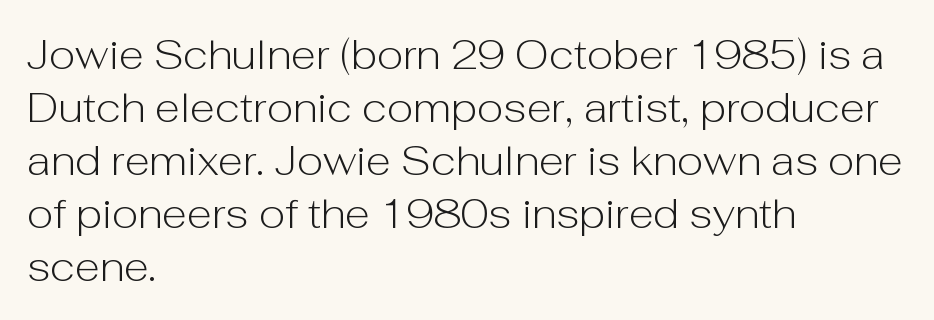
Caption: multi-line text, flush left, ragged right. Nope, no serifs anywhere on these letters. These lines are rendered in a variable-pitch font. Whoever set this chose a conventional vertical rhythm. Has an underline been added? It has not.
